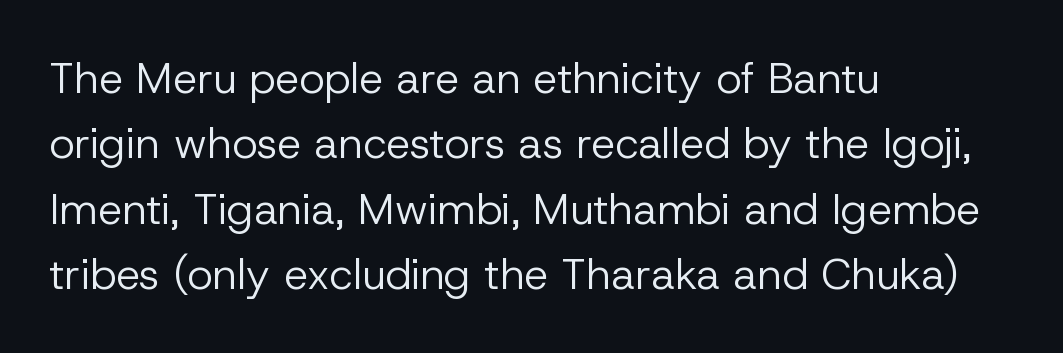
The image shows 43 px regular-weight sans-serif type, upright; set left-aligned, normal line spacing (1.52x), normal letter spacing, not underlined; low stroke contrast and a medium x-height.
